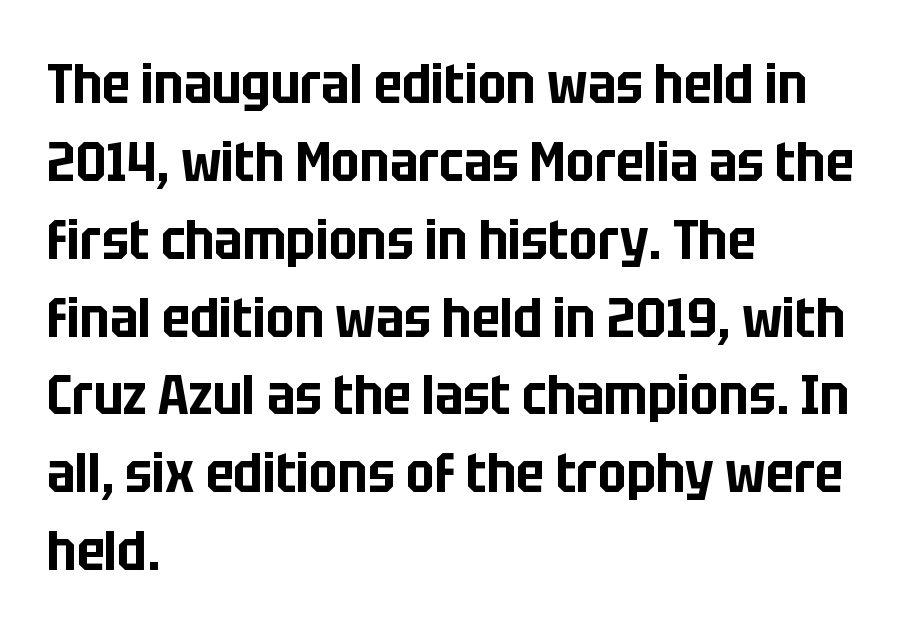
{"serif": "no", "italic": "no", "width": "condensed", "stroke_contrast": "low", "x_height": "large", "monospaced": "no", "underline": "no", "align": "left", "line_spacing": "normal", "line_spacing_ratio": 1.39, "letter_spacing": "normal", "letter_spacing_em": 0.0, "glyph_px": 56}
